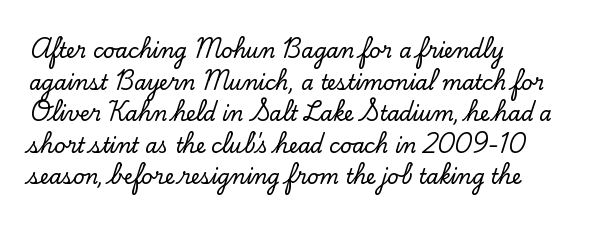
Q: Is the text italic (slanted)? A: Yes.
Q: Is the text underlined? A: No.
Q: How is the paragraph aligned? A: Left-aligned.
Q: Is the spacing between letters normal or unusually wide? A: Normal.
Q: Is the spacing between lines tight, normal or loose? A: Normal.
